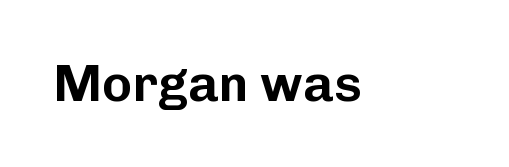
{"serif": "no", "italic": "no", "width": "normal", "stroke_contrast": "low", "x_height": "medium", "monospaced": "no", "underline": "no", "letter_spacing": "normal", "letter_spacing_em": 0.0, "glyph_px": 51}
